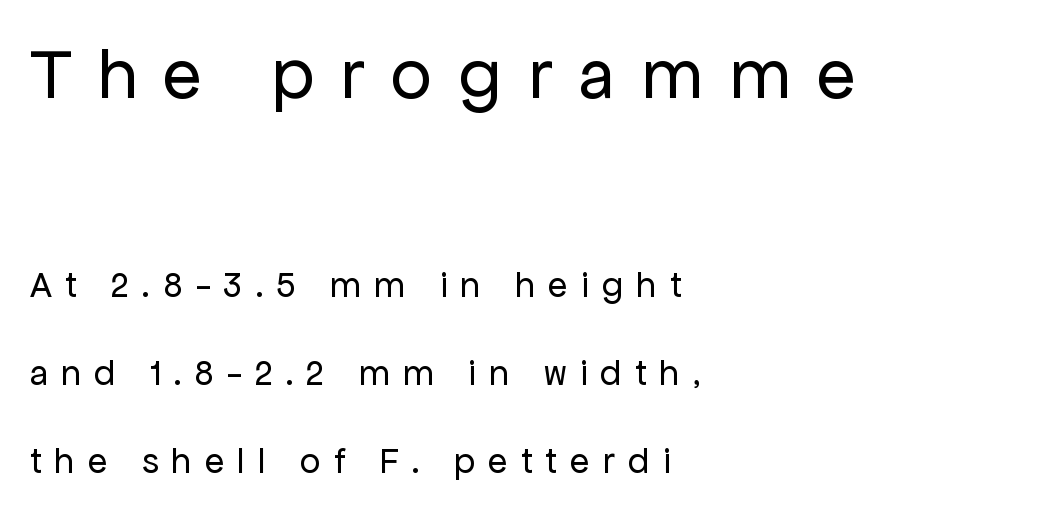
{"serif": "no", "italic": "no", "bold": "no", "weight": "regular", "width": "normal", "stroke_contrast": "low", "x_height": "medium", "monospaced": "no", "underline": "no", "align": "left", "line_spacing": "loose", "line_spacing_ratio": 2.44, "letter_spacing": "wide", "letter_spacing_em": 0.37, "larger_block": "first", "size_ratio": 2.0, "glyph_px": 72}
